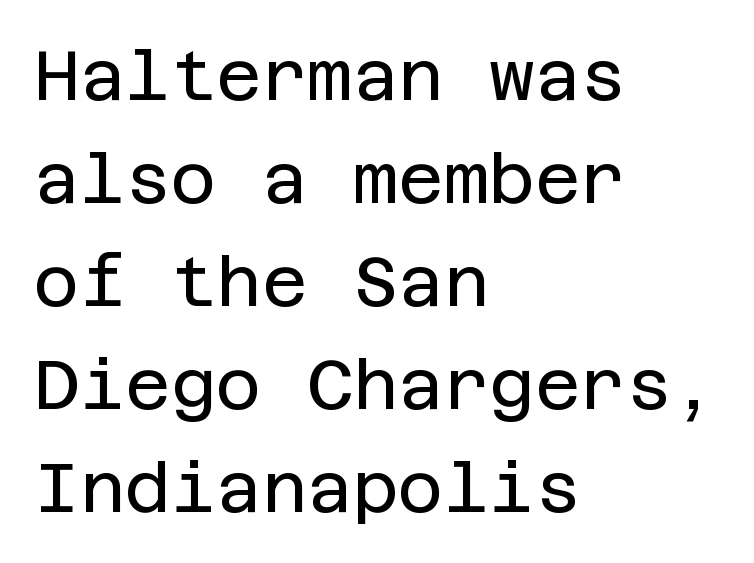
Q: Is the text bold? A: No.
Q: Is the text italic (slanted)? A: No, it is upright.
Q: Is the typeface a serif or a sans-serif typeface? A: Sans-serif.
Q: Is the text underlined? A: No.
Q: How is the paragraph aligned? A: Left-aligned.
Q: Is the spacing between letters normal or unusually wide? A: Normal.
Q: Is the spacing between lines tight, normal or loose? A: Normal.
Q: Width (condensed, normal, or wide)? A: Normal.
Q: Stroke contrast? A: Low.
Q: x-height? A: Large.
